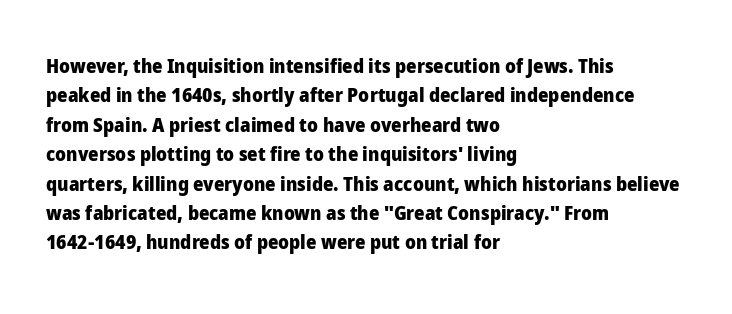
The image shows 20 px bold type, upright; set left-aligned, normal line spacing (1.47x), normal letter spacing, not underlined.
